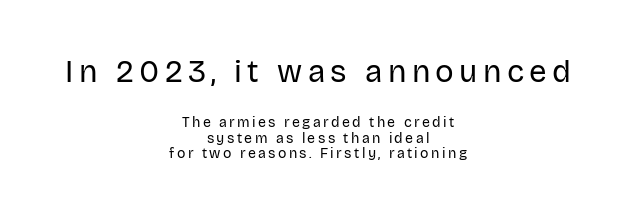
The image shows 31 px regular-weight sans-serif type, upright; set centered, tight line spacing (1.13x), not underlined; the first (top) block is 2.21x larger; low stroke contrast and a large x-height.
